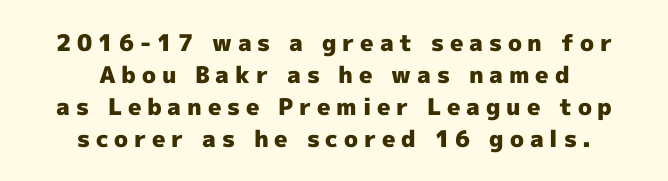
{"italic": "no", "bold": "yes", "underline": "no", "align": "center", "line_spacing": "normal", "line_spacing_ratio": 1.39, "letter_spacing": "wide", "letter_spacing_em": 0.25, "glyph_px": 23}
